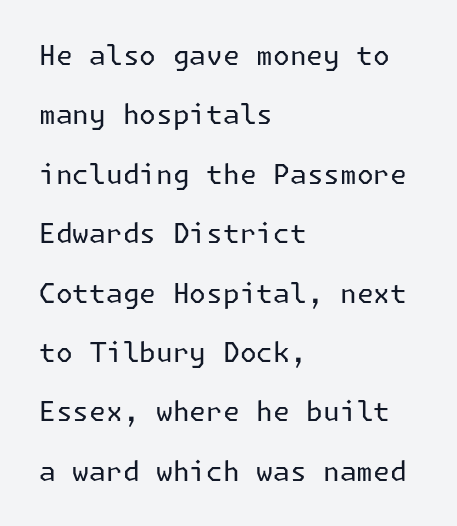
Q: Is the text bold? A: No.
Q: Is the text italic (slanted)? A: No, it is upright.
Q: Is the text underlined? A: No.
Q: How is the paragraph aligned? A: Left-aligned.
Q: Is the spacing between letters normal or unusually wide? A: Normal.
Q: Is the spacing between lines tight, normal or loose? A: Loose.
